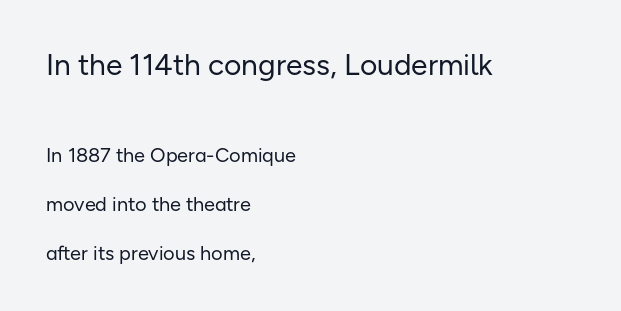
The type family on display is of the sans-serif kind. Is the letter spacing exaggerated? No — it looks like the ordinary default. Each row of text sits above clean, open space. Does the bottom block carry the larger type? No, the top block does. In terms of posture, this sample is upright.
